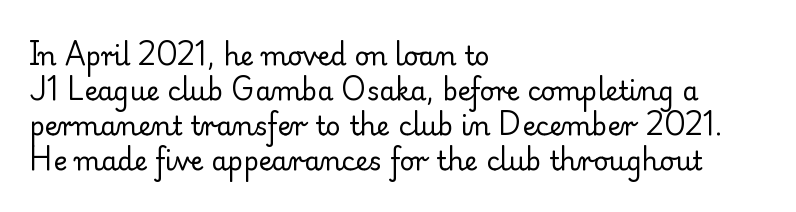
Q: Is the text bold? A: No.
Q: Is the text italic (slanted)? A: No, it is upright.
Q: Is the text underlined? A: No.
Q: How is the paragraph aligned? A: Left-aligned.
Q: Is the spacing between letters normal or unusually wide? A: Normal.
Q: Is the spacing between lines tight, normal or loose? A: Normal.
